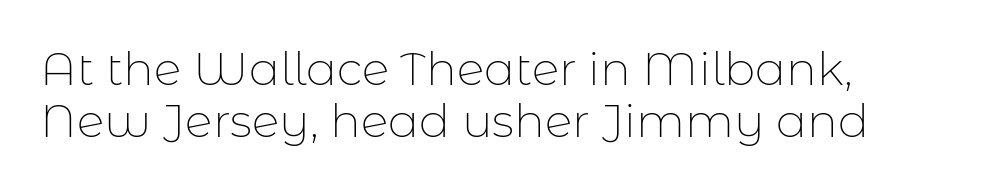
Q: Is the text bold? A: No.
Q: Is the text italic (slanted)? A: No, it is upright.
Q: Is the typeface a serif or a sans-serif typeface? A: Sans-serif.
Q: Is the text underlined? A: No.
Q: How is the paragraph aligned? A: Left-aligned.
Q: Is the spacing between letters normal or unusually wide? A: Normal.
Q: Is the spacing between lines tight, normal or loose? A: Tight.
Q: Width (condensed, normal, or wide)? A: Normal.
Q: Stroke contrast? A: Low.
Q: x-height? A: Medium.
Q: Monospaced? A: No.
